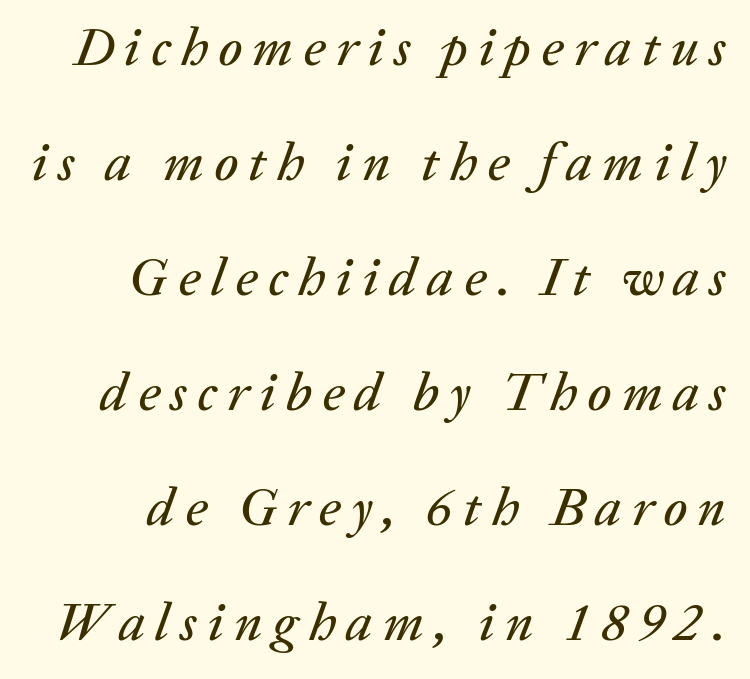
Q: Is the text italic (slanted)? A: Yes, it leans right by about 20 degrees.
Q: Is the text underlined? A: No.
Q: Is the spacing between lines tight, normal or loose? A: Loose.
Q: Width (condensed, normal, or wide)? A: Normal.
Q: Stroke contrast? A: Low.
Q: x-height? A: Medium.
Q: Monospaced? A: No.
